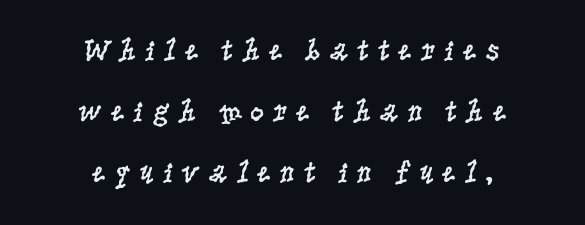
Teacher's note: observe the equal gaps on both sides — that is centered alignment. The glyphs are unaccompanied by any horizontal stroke below them. Words appear elongated and porous because spacing is wide.
